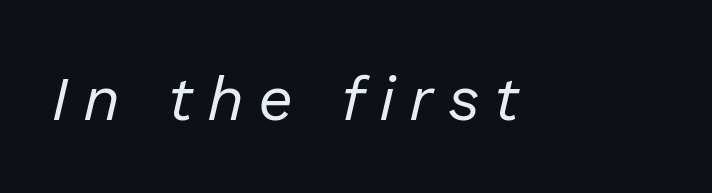
{"italic": "yes", "lean": "right", "slant_degrees": 13, "bold": "no", "weight": "regular", "width": "normal", "stroke_contrast": "low", "x_height": "medium", "monospaced": "no", "underline": "no", "letter_spacing": "wide", "letter_spacing_em": 0.23, "glyph_px": 62}
